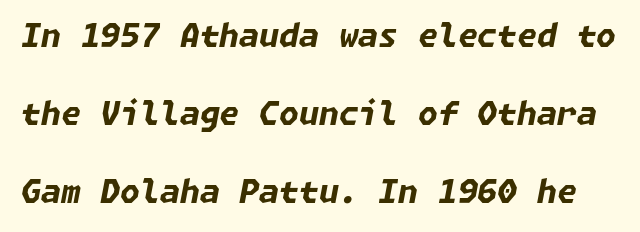
{"italic": "yes", "lean": "right", "slant_degrees": 11, "bold": "yes", "weight": "bold", "width": "normal", "stroke_contrast": "low", "x_height": "medium", "underline": "no", "line_spacing": "loose", "line_spacing_ratio": 2.44, "letter_spacing": "normal", "letter_spacing_em": 0.0, "glyph_px": 32}
